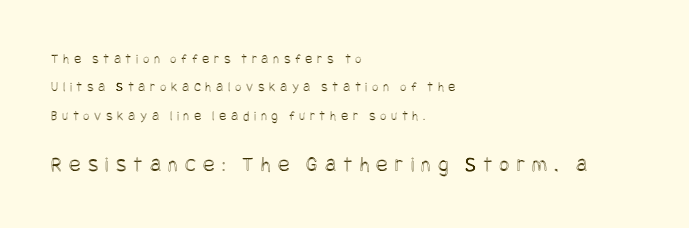
{"italic": "no", "underline": "no", "align": "left", "line_spacing": "loose", "line_spacing_ratio": 2.02, "letter_spacing": "wide", "letter_spacing_em": 0.32, "larger_block": "second", "size_ratio": 1.57, "glyph_px": 22}
